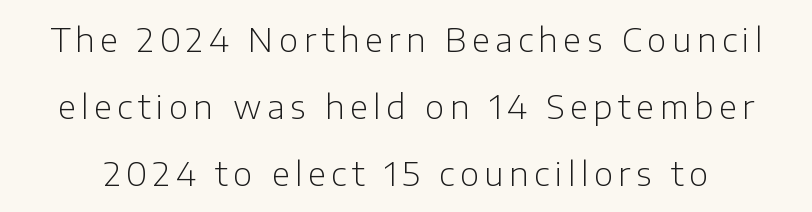
Q: Is the text bold? A: No.
Q: Is the text italic (slanted)? A: No, it is upright.
Q: Is the typeface a serif or a sans-serif typeface? A: Sans-serif.
Q: Is the text underlined? A: No.
Q: Is the spacing between lines tight, normal or loose? A: Loose.
Q: Width (condensed, normal, or wide)? A: Normal.
Q: Stroke contrast? A: Low.
Q: x-height? A: Medium.
Q: Monospaced? A: No.
